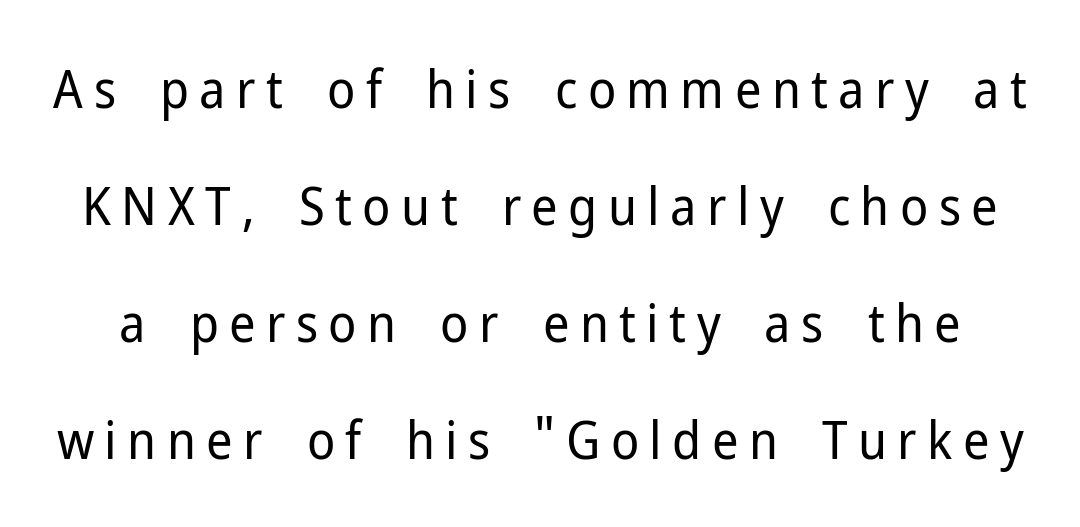
{"serif": "no", "italic": "no", "bold": "no", "weight": "regular", "width": "normal", "stroke_contrast": "low", "x_height": "medium", "monospaced": "no", "underline": "no", "line_spacing": "loose", "line_spacing_ratio": 2.25, "letter_spacing": "wide", "letter_spacing_em": 0.2, "glyph_px": 52}
